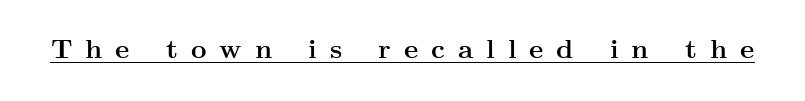
Weight: bold. Glyph-to-glyph distance is far greater than everyday printed text. Students, observe the line beneath the letters — that is underlining. Posture: straight, roman, zero tilt.
